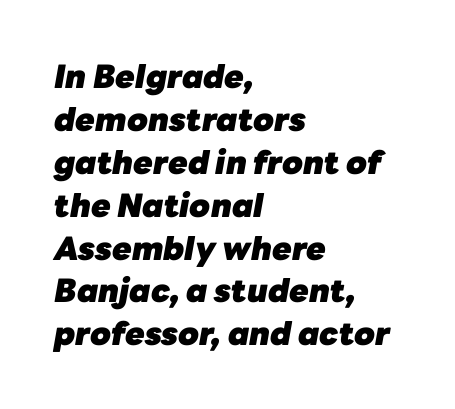
Q: Is the text bold? A: Yes.
Q: Is the text italic (slanted)? A: Yes, it leans right by about 10 degrees.
Q: Is the text underlined? A: No.
Q: How is the paragraph aligned? A: Left-aligned.
Q: Is the spacing between letters normal or unusually wide? A: Normal.
Q: Is the spacing between lines tight, normal or loose? A: Normal.
Q: Width (condensed, normal, or wide)? A: Normal.
Q: Stroke contrast? A: Low.
Q: x-height? A: Medium.
Q: Monospaced? A: No.
